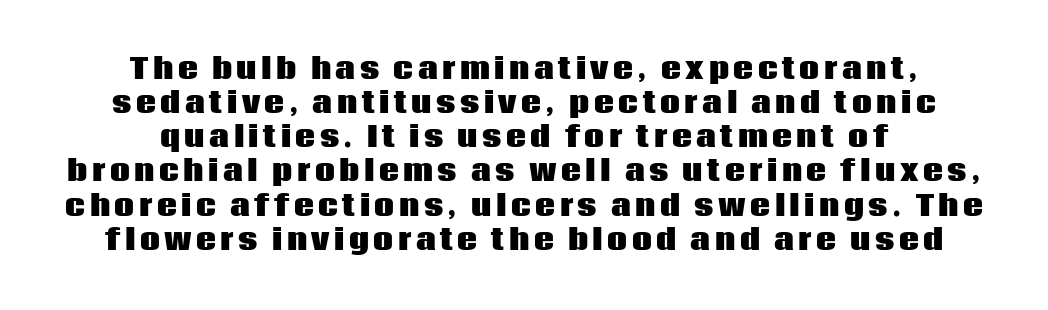
{"serif": "no", "italic": "no", "bold": "yes", "weight": "heavy", "width": "normal", "stroke_contrast": "low", "x_height": "large", "monospaced": "no", "underline": "no", "align": "center", "line_spacing_ratio": 1.22, "glyph_px": 28}
